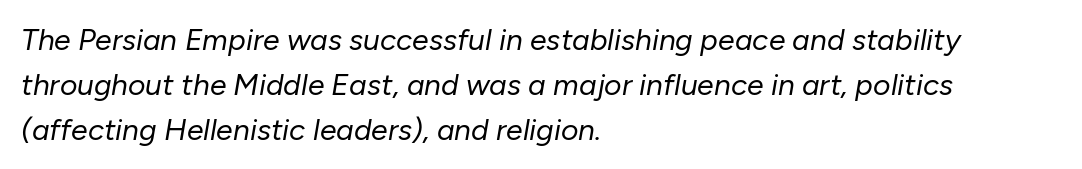
{"italic": "yes", "lean": "right", "slant_degrees": 10, "bold": "no", "weight": "regular", "width": "normal", "stroke_contrast": "low", "x_height": "medium", "monospaced": "no", "underline": "no", "align": "left", "line_spacing": "normal", "line_spacing_ratio": 1.5, "letter_spacing": "normal", "letter_spacing_em": 0.0, "glyph_px": 30}
